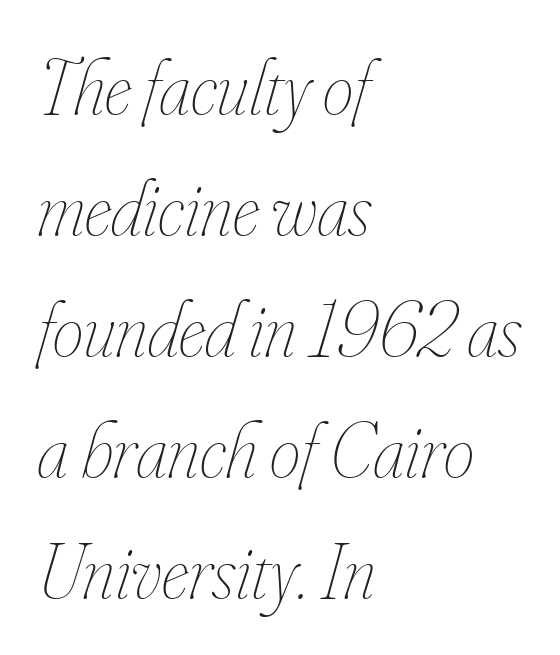
Q: Is the text bold? A: No.
Q: Is the text italic (slanted)? A: Yes, it leans right by about 16 degrees.
Q: Is the text underlined? A: No.
Q: How is the paragraph aligned? A: Left-aligned.
Q: Is the spacing between letters normal or unusually wide? A: Normal.
Q: Is the spacing between lines tight, normal or loose? A: Normal.
Q: Width (condensed, normal, or wide)? A: Condensed.
Q: Stroke contrast? A: Low.
Q: x-height? A: Small.
Q: Monospaced? A: No.
